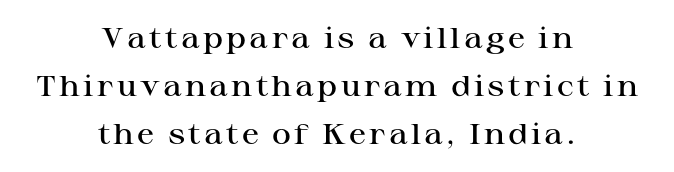
The image shows 29 px semibold, wide serif type, upright; set centered, normal line spacing (1.65x), not underlined; high stroke contrast and a medium x-height.
